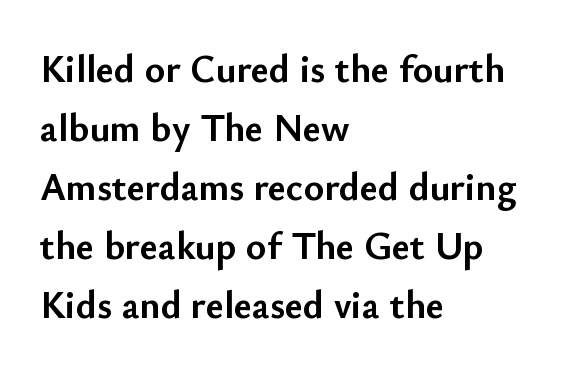
Q: Is the text bold? A: Yes.
Q: Is the text italic (slanted)? A: No, it is upright.
Q: Is the typeface a serif or a sans-serif typeface? A: Sans-serif.
Q: Is the text underlined? A: No.
Q: How is the paragraph aligned? A: Left-aligned.
Q: Is the spacing between letters normal or unusually wide? A: Normal.
Q: Is the spacing between lines tight, normal or loose? A: Normal.
Q: Width (condensed, normal, or wide)? A: Normal.
Q: Stroke contrast? A: Low.
Q: x-height? A: Small.
Q: Monospaced? A: No.
